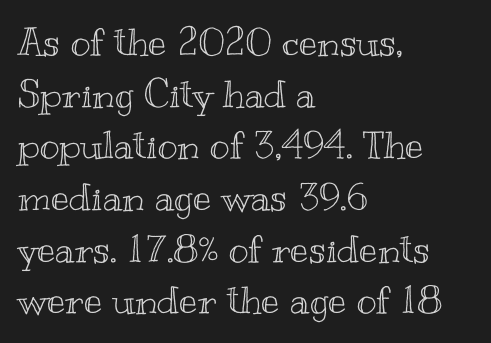
In terms of letterspacing, this is plain default setting. The space directly below the letters is spotless. The letters advance in unequal steps, a hallmark of proportional type. Posture: upright roman. Casual observation: everything's shoved over to the left.
